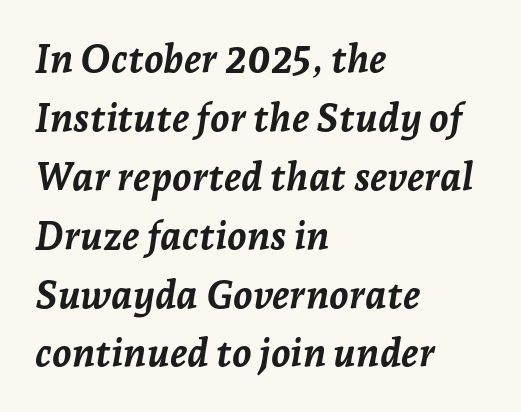
The letterforms sit shoulder to shoulder at normal distance. The letters advance in unequal steps, a hallmark of proportional type. The letters are slanted; this is an italic face. The leading is moderate, giving the passage an even texture. The string is rendered with underlining switched off. The typesetting leans heavy: a genuine bold.
